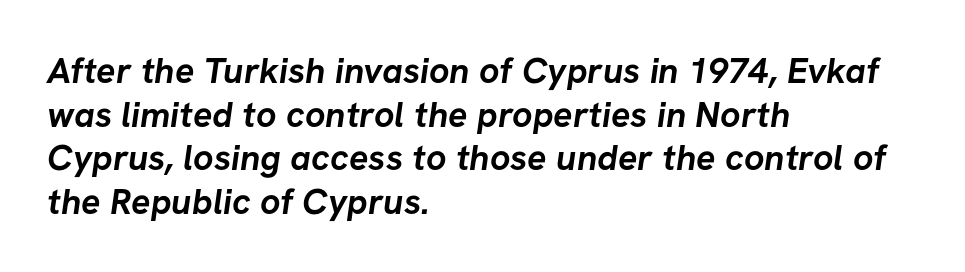
Here the glyphs are tracked normally, forming tight word shapes. The letters are bold, with thick, heavy strokes. Descender tails drop into unmarked territory. Serifs: no, the terminals of the letterforms are clean. The rendering anchors every line to the left-hand side.
